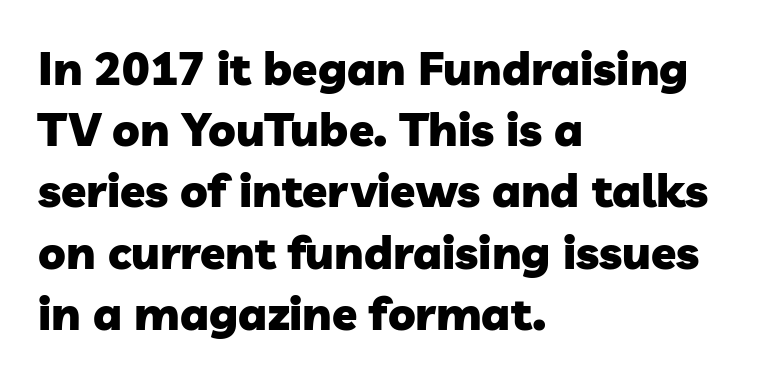
The image shows 46 px heavy sans-serif type; set left-aligned, normal line spacing (1.33x), normal letter spacing, not underlined; low stroke contrast and a medium x-height.
